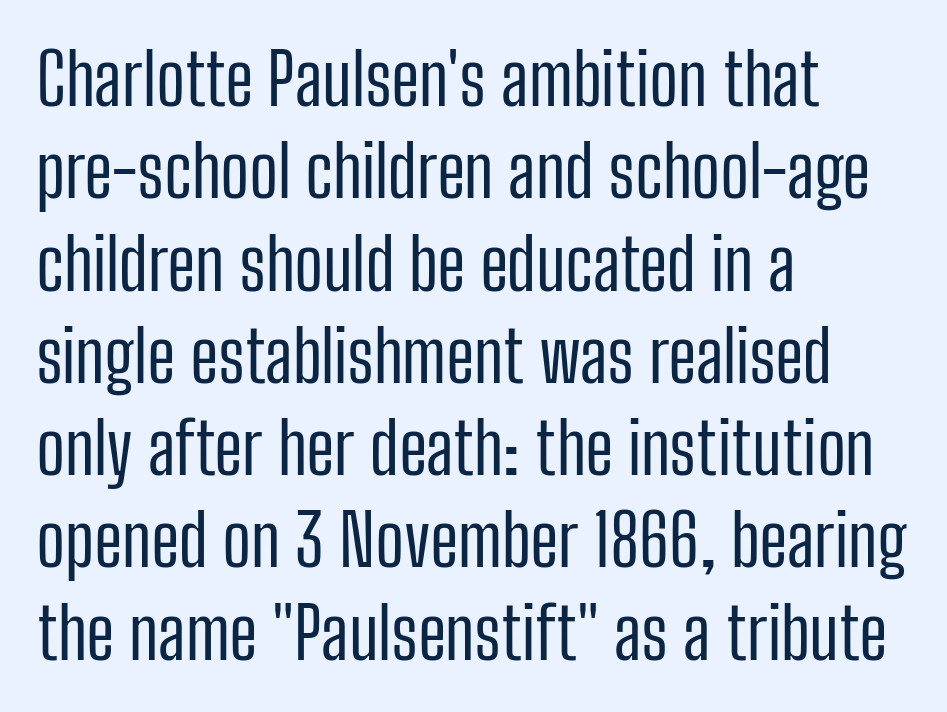
Q: Is the text bold? A: No.
Q: Is the text italic (slanted)? A: No, it is upright.
Q: Is the typeface a serif or a sans-serif typeface? A: Sans-serif.
Q: Is the text underlined? A: No.
Q: How is the paragraph aligned? A: Left-aligned.
Q: Is the spacing between letters normal or unusually wide? A: Normal.
Q: Is the spacing between lines tight, normal or loose? A: Normal.
Q: Width (condensed, normal, or wide)? A: Condensed.
Q: Stroke contrast? A: Low.
Q: x-height? A: Medium.
Q: Monospaced? A: No.
